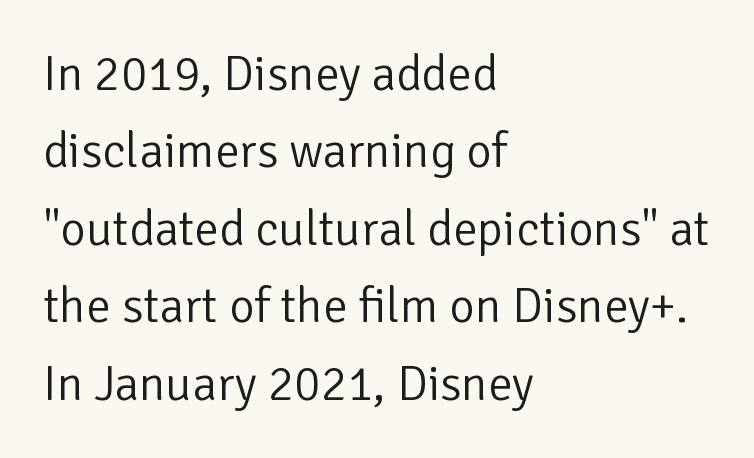
The image shows 49 px light sans-serif type, upright; set left-aligned, normal line spacing (1.58x), normal letter spacing, not underlined; low stroke contrast and a medium x-height.
